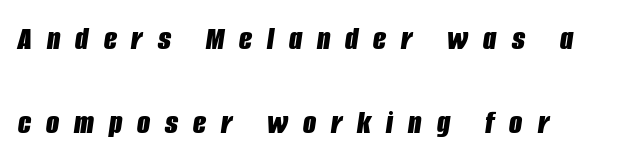
Notice how the stems are inclined rather than vertical — that's the hallmark of italics. The gap between lines stays unmarked. The vertical gap from one line to the next is large. Loose tracking; the words dissolve into strings of separated letters. Does the weight exceed regular? Yes, all the way to bold.
